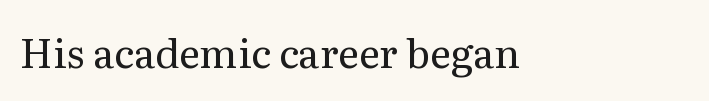
Q: Is the text bold? A: No.
Q: Is the text italic (slanted)? A: No, it is upright.
Q: Is the typeface a serif or a sans-serif typeface? A: Serif.
Q: Is the text underlined? A: No.
Q: How is the paragraph aligned? A: Left-aligned.
Q: Is the spacing between letters normal or unusually wide? A: Normal.
Q: Width (condensed, normal, or wide)? A: Normal.
Q: Stroke contrast? A: Medium.
Q: x-height? A: Medium.
Q: Monospaced? A: No.
